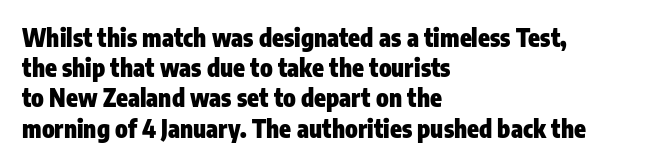
Q: Is the text bold? A: Yes.
Q: Is the text italic (slanted)? A: No, it is upright.
Q: Is the text underlined? A: No.
Q: How is the paragraph aligned? A: Left-aligned.
Q: Is the spacing between letters normal or unusually wide? A: Normal.
Q: Is the spacing between lines tight, normal or loose? A: Normal.
